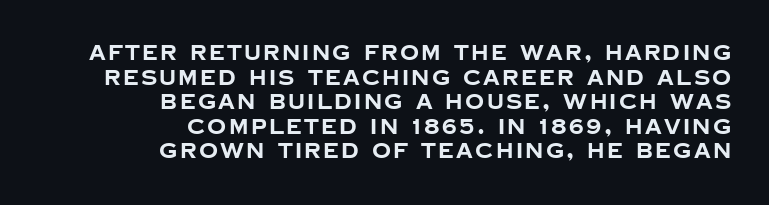
The image shows 21 px bold type, upright; set right-aligned, line spacing 1.17x, not underlined.
